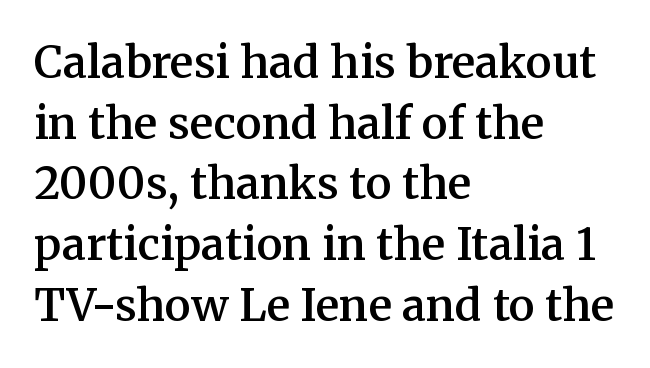
{"serif": "yes", "italic": "no", "bold": "semi", "weight": "semibold", "width": "normal", "stroke_contrast": "medium", "x_height": "medium", "monospaced": "no", "underline": "no", "align": "left", "line_spacing": "normal", "line_spacing_ratio": 1.38, "letter_spacing": "normal", "letter_spacing_em": 0.0, "glyph_px": 44}
